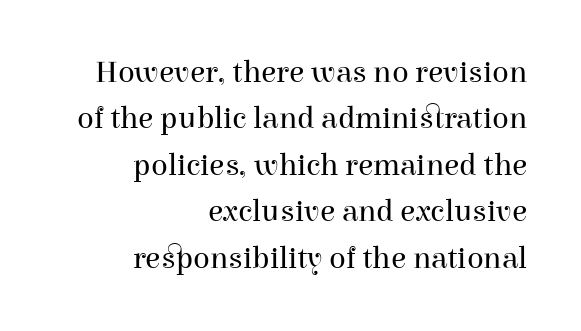
Q: Is the text bold? A: No.
Q: Is the text italic (slanted)? A: No, it is upright.
Q: Is the typeface a serif or a sans-serif typeface? A: Serif.
Q: Is the text underlined? A: No.
Q: How is the paragraph aligned? A: Right-aligned.
Q: Is the spacing between letters normal or unusually wide? A: Normal.
Q: Is the spacing between lines tight, normal or loose? A: Normal.
Q: Width (condensed, normal, or wide)? A: Normal.
Q: Stroke contrast? A: High.
Q: x-height? A: Medium.
Q: Monospaced? A: No.
